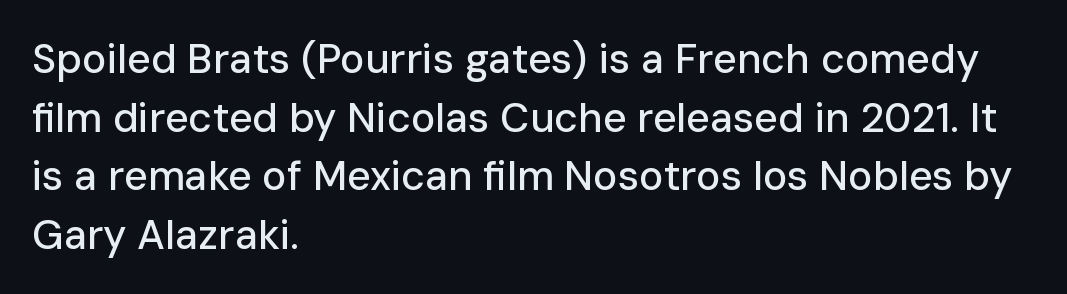
The string is rendered with underlining switched off. This is the regular roman posture of the typeface. The designer went with a sans here, leaving each stem footless. Letter spacing: default. A classic flush-left, rag-right setting is used for this passage. The passage shown stacks its lines at a standard gap.
